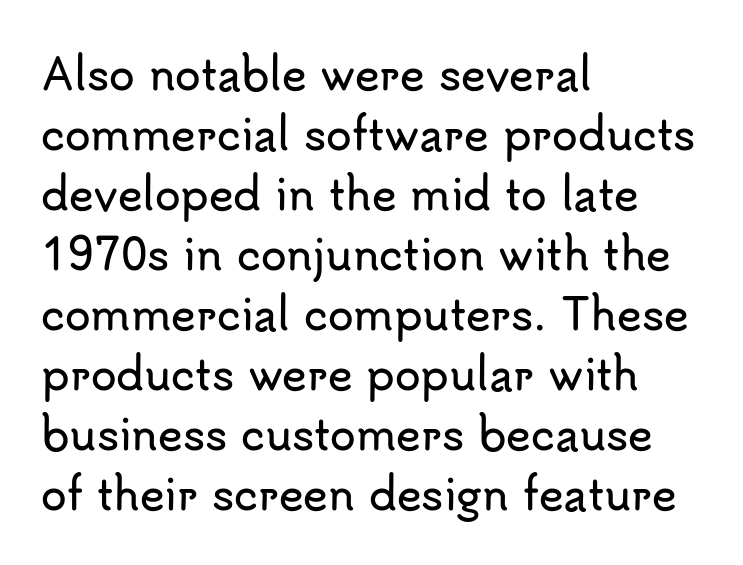
{"serif": "no", "italic": "no", "width": "normal", "stroke_contrast": "low", "x_height": "small", "monospaced": "no", "underline": "no", "align": "left", "line_spacing": "normal", "line_spacing_ratio": 1.43, "letter_spacing": "normal", "letter_spacing_em": 0.0, "glyph_px": 42}
